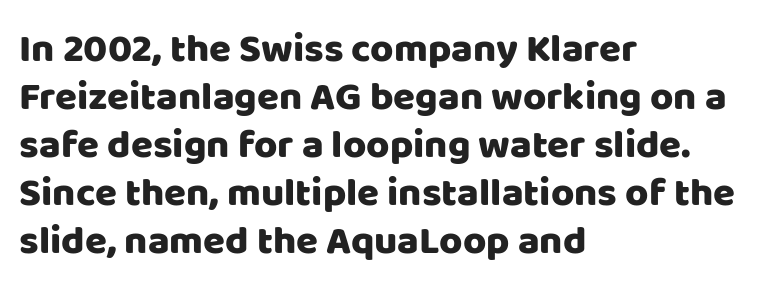
Q: Is the text italic (slanted)? A: No, it is upright.
Q: Is the typeface a serif or a sans-serif typeface? A: Sans-serif.
Q: Is the text underlined? A: No.
Q: How is the paragraph aligned? A: Left-aligned.
Q: Is the spacing between letters normal or unusually wide? A: Normal.
Q: Width (condensed, normal, or wide)? A: Normal.
Q: Stroke contrast? A: Low.
Q: x-height? A: Large.
Q: Monospaced? A: No.
